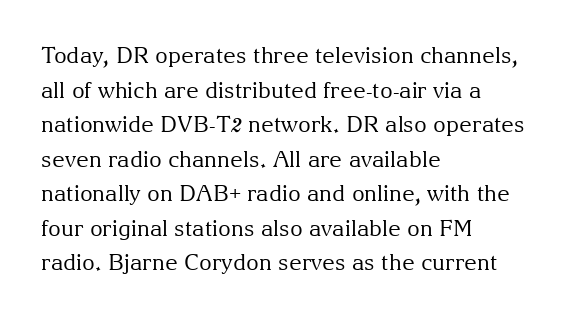
The image shows 22 px text type, upright; set left-aligned, normal line spacing (1.57x), normal letter spacing, not underlined.
